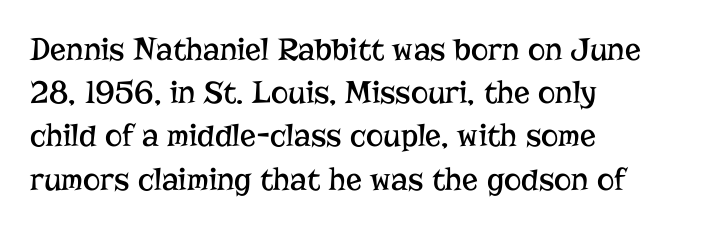
{"serif": "yes", "italic": "no", "bold": "no", "weight": "regular", "width": "normal", "stroke_contrast": "low", "x_height": "medium", "monospaced": "no", "underline": "no", "align": "left", "line_spacing": "normal", "line_spacing_ratio": 1.31, "letter_spacing": "normal", "letter_spacing_em": 0.0, "glyph_px": 33}
